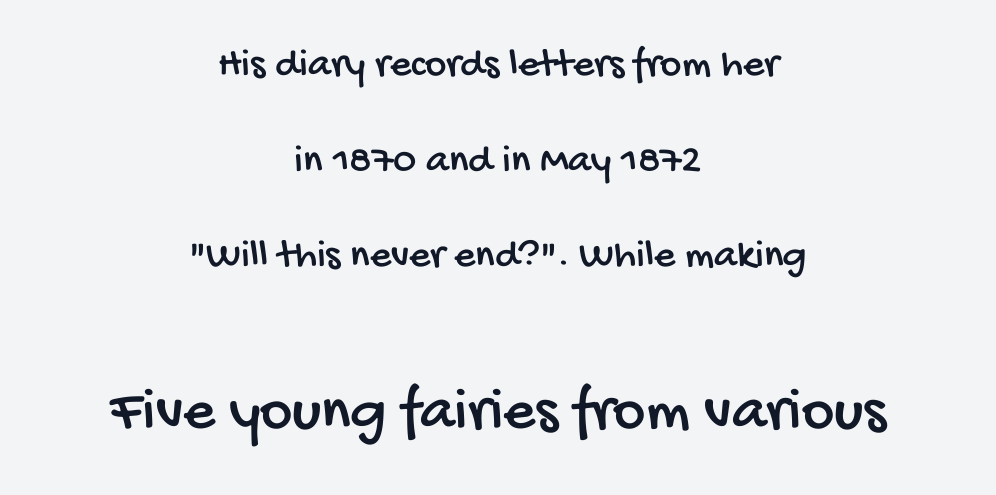
Honestly, the letter spacing is just normal — you wouldn't notice it. Is this a fixed-width face? No — the glyphs have proportional, varying widths. The specimen omits any rule beneath the text block's lines. The face used here is a sans, in the tradition of grotesques and geometrics.
